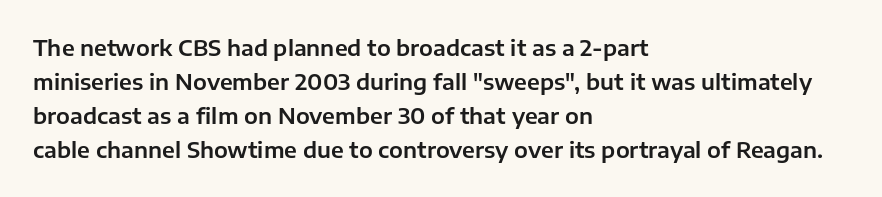
{"italic": "no", "underline": "no", "align": "left", "line_spacing": "normal", "line_spacing_ratio": 1.55, "letter_spacing": "normal", "letter_spacing_em": 0.0, "glyph_px": 22}
